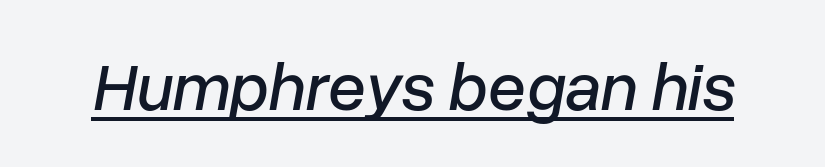
The image shows 68 px text type, italic (leaning right); set normal letter spacing, underlined; low stroke contrast and a medium x-height.
